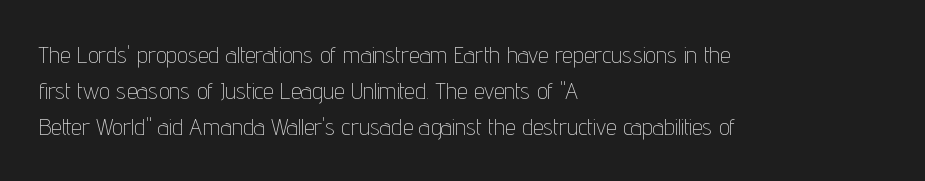
Q: Is the text bold? A: No.
Q: Is the text italic (slanted)? A: No, it is upright.
Q: Is the text underlined? A: No.
Q: How is the paragraph aligned? A: Left-aligned.
Q: Is the spacing between letters normal or unusually wide? A: Normal.
Q: Is the spacing between lines tight, normal or loose? A: Normal.
